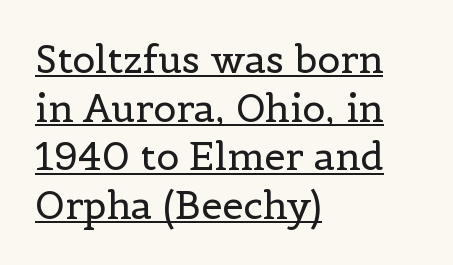
Is there an underline? Yes — a line sits under the letters. Tall strokes in this sample are plumb rather than angled. This sample has the flowing, uneven cadence of proportional lettering. Is the block centered? No — it sits flush against the left margin. A typesetter would label this face a serif.
